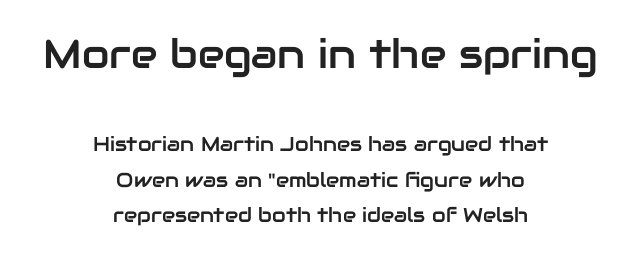
Q: Is the text italic (slanted)? A: No, it is upright.
Q: Is the typeface a serif or a sans-serif typeface? A: Sans-serif.
Q: Is the text underlined? A: No.
Q: How is the paragraph aligned? A: Centered.
Q: Is the spacing between letters normal or unusually wide? A: Normal.
Q: Which block of text is set in a larger size, the first (top) or the second (bottom)? A: The first (top) one.
Q: Width (condensed, normal, or wide)? A: Normal.
Q: Stroke contrast? A: Low.
Q: x-height? A: Medium.
Q: Monospaced? A: No.
